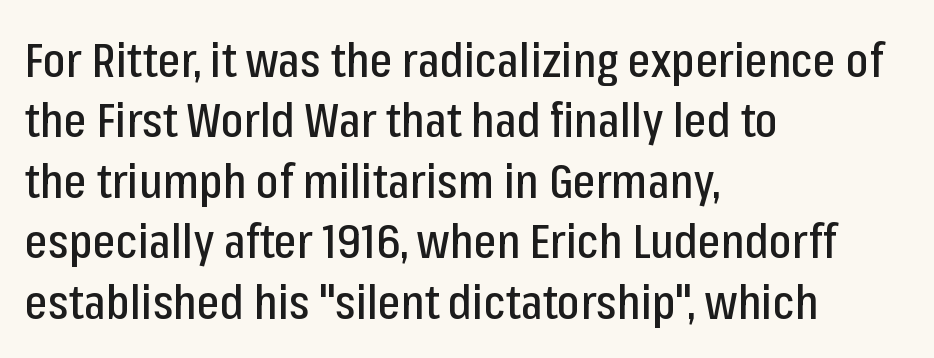
The string is rendered with underlining switched off. Posture: vertical. Is this a fixed-width face? No — the glyphs have proportional, varying widths. Reading down the block, your eye returns to a fixed left position each line. Note: no serifs on the glyphs. If you measured baseline to baseline, you'd find a middling distance.
